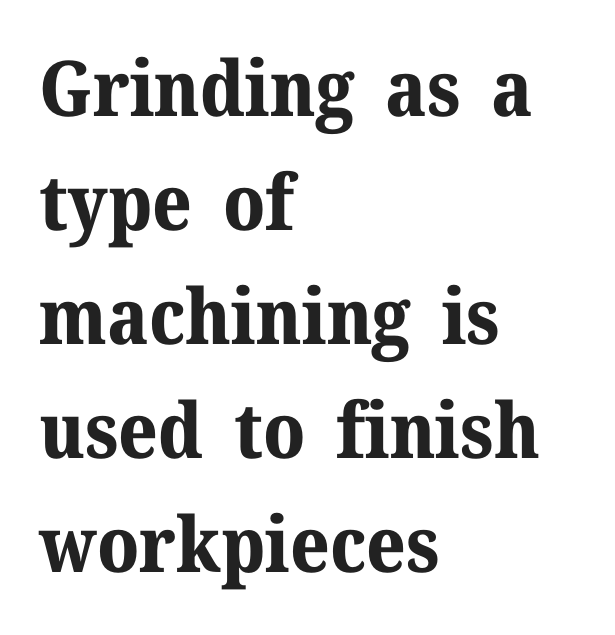
Regarding leading, the lines here are spaced in the standard way. The passage shown is emphatically bold. The characters display serif detailing at their extremities. Ordinary non-slanted type is in use. The face used here is proportionally spaced, like ordinary book or web type. Alignment: flush left.
